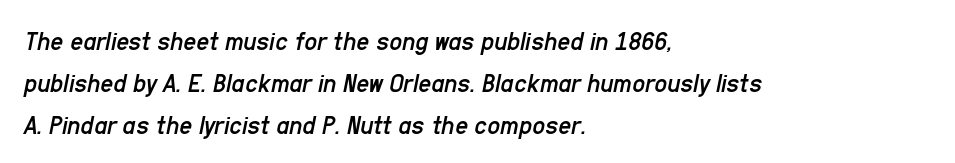
The image shows 28 px regular-weight, condensed type, italic (leaning right); set left-aligned, normal line spacing (1.5x), normal letter spacing, not underlined; low stroke contrast and a medium x-height.
